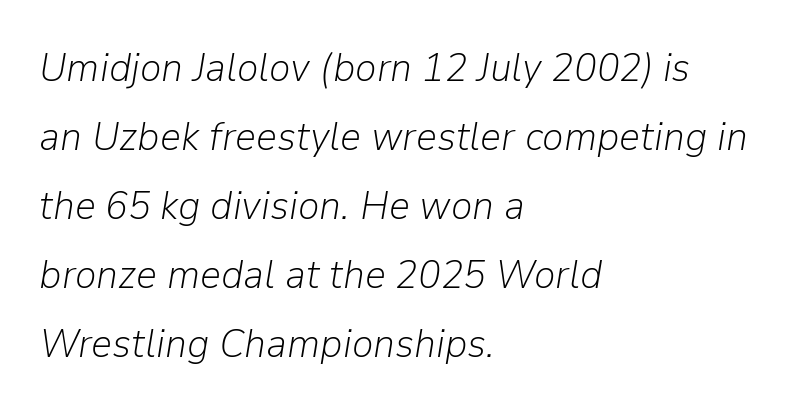
The image shows 41 px light type, italic (leaning right); set left-aligned, normal line spacing (1.68x), normal letter spacing, not underlined; low stroke contrast and a medium x-height.
